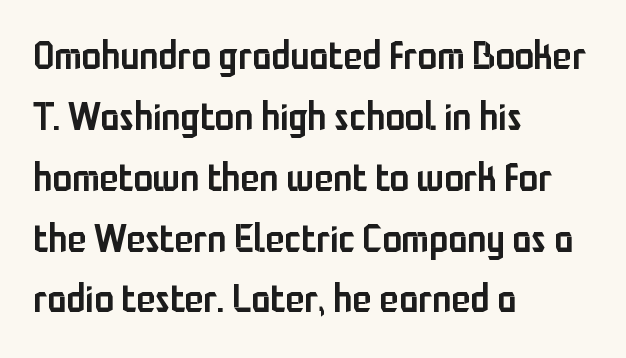
{"serif": "no", "italic": "no", "bold": "semi", "weight": "semibold", "width": "condensed", "stroke_contrast": "low", "x_height": "medium", "monospaced": "no", "underline": "no", "align": "left", "line_spacing": "normal", "line_spacing_ratio": 1.56, "letter_spacing": "normal", "letter_spacing_em": 0.0, "glyph_px": 39}
